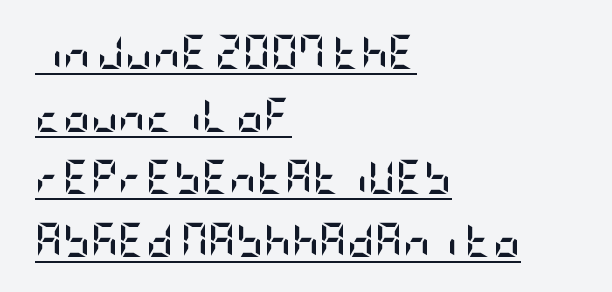
The image shows 34 px semibold, condensed sans-serif type, upright; set left-aligned, line spacing 1.84x, normal letter spacing, underlined; low stroke contrast and a large x-height.
